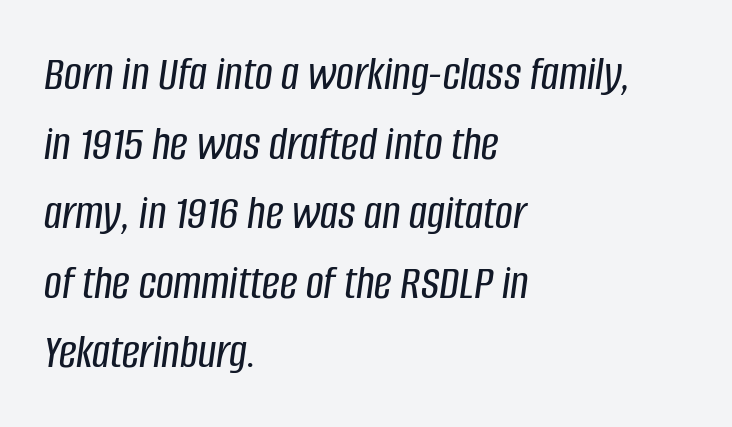
Short note: letters normally spaced. Normally led — the rows are evenly, conventionally spaced. Each row of text sits above clean, open space. Spacing verdict: proportional, widths tailored to each character. The axis of the letterforms is tilted away from vertical. Is the block centered? No — it sits flush against the left margin.
